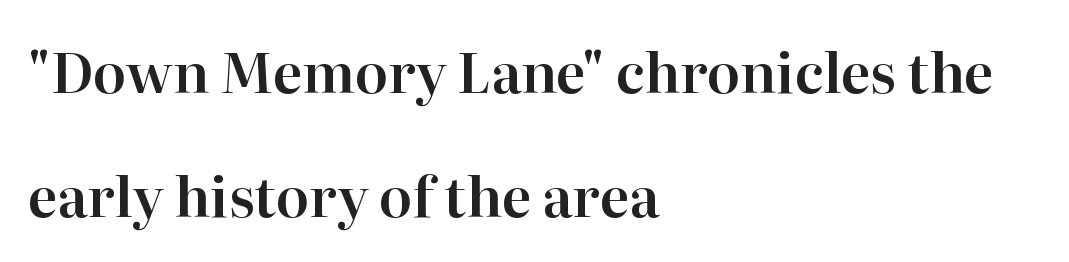
Q: Is the text italic (slanted)? A: No, it is upright.
Q: Is the typeface a serif or a sans-serif typeface? A: Serif.
Q: Is the text underlined? A: No.
Q: How is the paragraph aligned? A: Left-aligned.
Q: Is the spacing between letters normal or unusually wide? A: Normal.
Q: Is the spacing between lines tight, normal or loose? A: Loose.
Q: Width (condensed, normal, or wide)? A: Normal.
Q: Stroke contrast? A: High.
Q: x-height? A: Medium.
Q: Monospaced? A: No.
